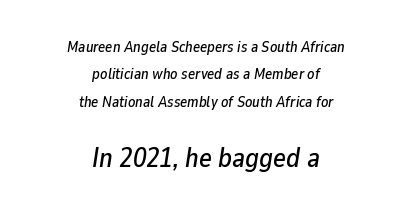
Q: Is the text italic (slanted)? A: Yes, it leans right by about 9 degrees.
Q: Is the text underlined? A: No.
Q: How is the paragraph aligned? A: Centered.
Q: Is the spacing between letters normal or unusually wide? A: Normal.
Q: Which block of text is set in a larger size, the first (top) or the second (bottom)? A: The second (bottom) one.
